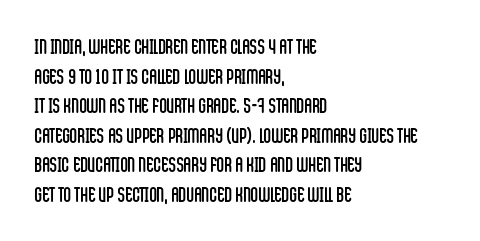
{"italic": "no", "bold": "no", "underline": "no", "align": "left", "line_spacing": "normal", "line_spacing_ratio": 1.41, "letter_spacing": "normal", "letter_spacing_em": 0.0, "glyph_px": 21}
